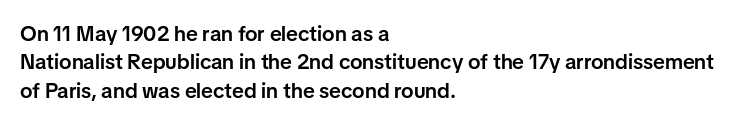
Q: Is the text bold? A: Semi-bold.
Q: Is the text italic (slanted)? A: No, it is upright.
Q: Is the text underlined? A: No.
Q: How is the paragraph aligned? A: Left-aligned.
Q: Is the spacing between letters normal or unusually wide? A: Normal.
Q: Is the spacing between lines tight, normal or loose? A: Normal.
